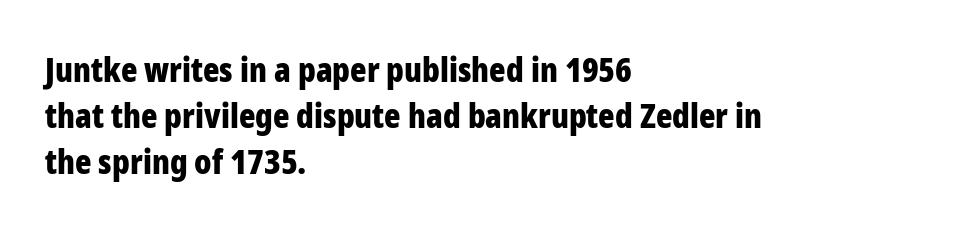
{"serif": "no", "italic": "no", "bold": "yes", "weight": "bold", "width": "condensed", "stroke_contrast": "low", "x_height": "medium", "monospaced": "no", "underline": "no", "align": "left", "line_spacing": "normal", "line_spacing_ratio": 1.35, "letter_spacing": "normal", "letter_spacing_em": 0.0, "glyph_px": 34}
